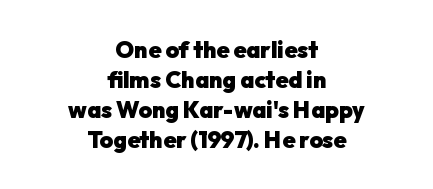
The letters stand upright; this is a roman face. Observe the ordinary spacing: letters are neighbours, not strangers. Underline: absent. Baseline-to-baseline distance is the conventional proportion of letter height. The strokes are fattened all the way to bold.
